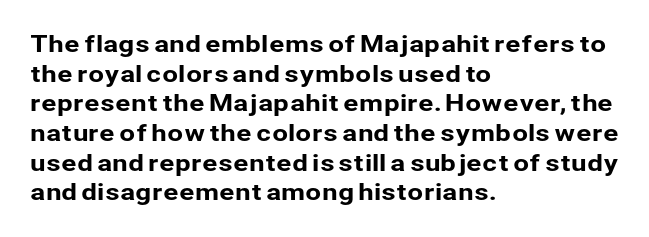
{"italic": "no", "underline": "no", "align": "left", "line_spacing": "normal", "line_spacing_ratio": 1.29, "letter_spacing": "normal", "letter_spacing_em": 0.0, "glyph_px": 23}
